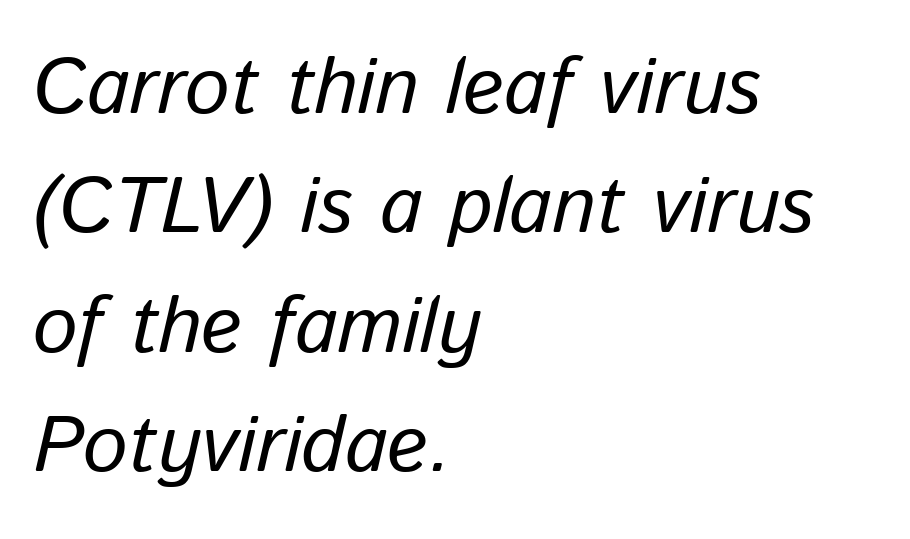
The horizontal fit of the characters is conventional and even. Is this a heavy cut? Hardly; it is regular or lighter. There's an unmistakable incline to the writing here. Horizontal alignment here is leftward, the default for most running prose. Whoever set this chose a conventional vertical rhythm.
